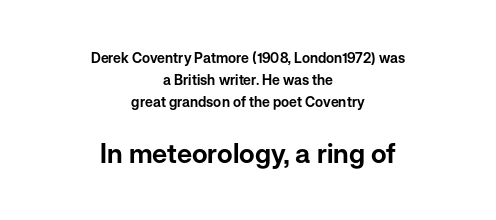
The image shows 27 px text type, upright; set centered, normal line spacing (1.56x), normal letter spacing, not underlined; the second (bottom) block is 1.93x larger.
